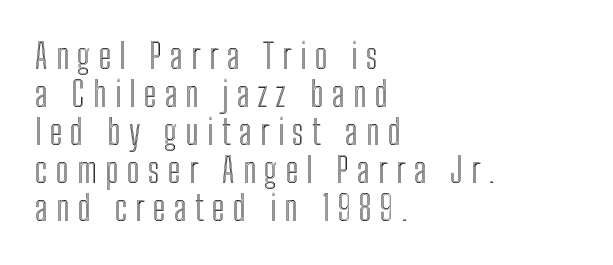
Note the varied advance widths — an 'i' is clearly narrower than an 'm'. Every stem runs plumb, perpendicular to the baseline. Words appear elongated and porous because spacing is wide. Check under the words: just untouched page.
